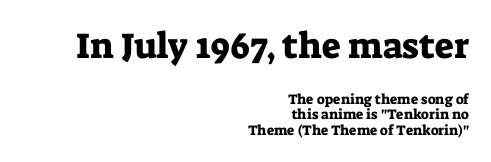
Letters rest on an invisible, unmarked baseline. Quick note: not italic, upright. How are the letters spaced? Ordinarily, with no added tracking. Scale decreases going downward across the two blocks.
